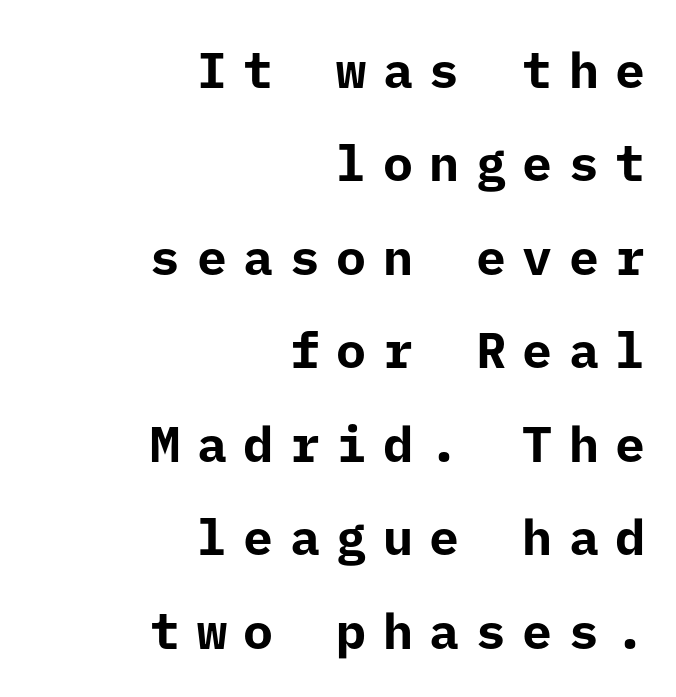
Each letter's strokes conclude bluntly, with no projecting serifs. Words appear elongated and porous because spacing is wide. You can tell it's not italic because the verticals are truly vertical. Every letter is thick-stroked: bold, no question.
